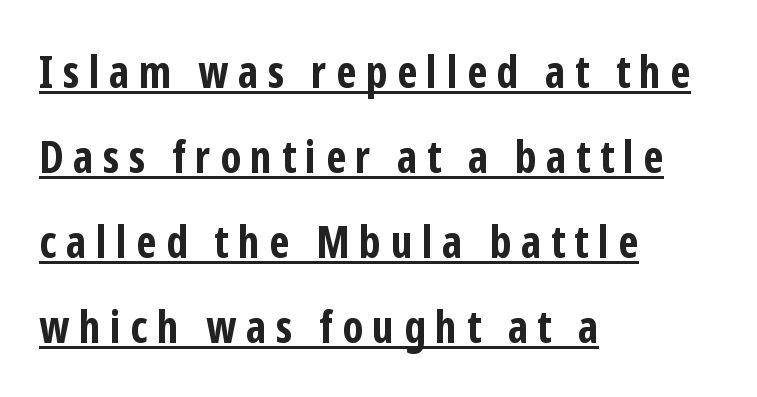
This sample uses a sans-serif face. A continuous stroke trails under the words, as in a hyperlink. The rendering anchors every line to the left-hand side. Is this a fixed-width face? No — the glyphs have proportional, varying widths.
